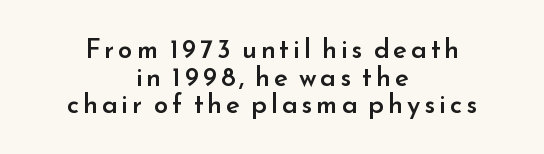
The image shows 26 px text type, upright; set centered, tight line spacing (1.06x), not underlined.
